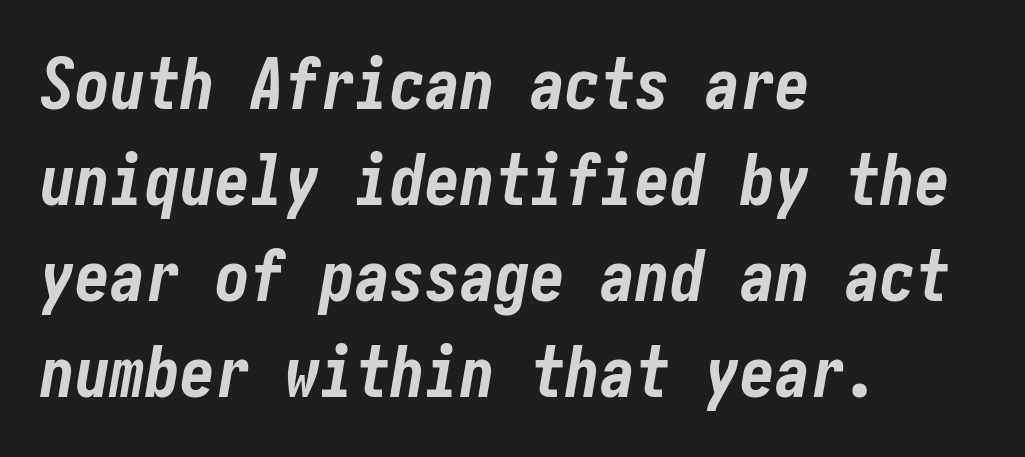
The image shows 70 px bold, condensed type, italic (leaning right); set left-aligned, normal line spacing (1.37x), normal letter spacing, not underlined; low stroke contrast and a medium x-height.
